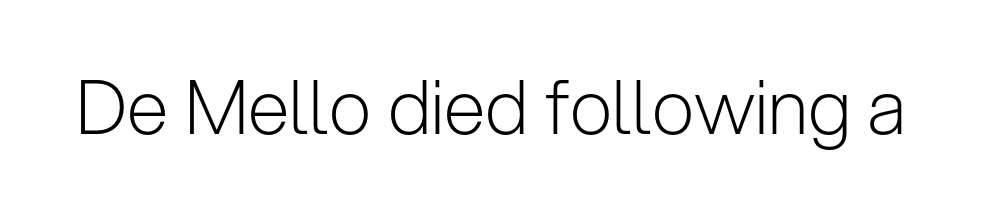
The image shows 75 px light sans-serif type, upright; set normal letter spacing, not underlined; low stroke contrast and a medium x-height.
